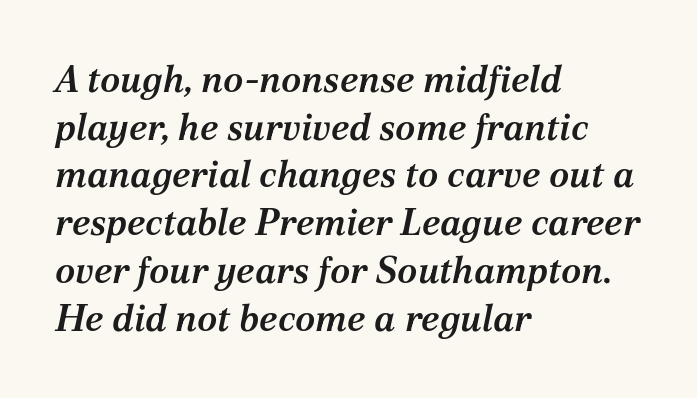
{"serif": "yes", "italic": "yes", "lean": "right", "slant_degrees": 12, "bold": "semi", "weight": "semibold", "width": "normal", "stroke_contrast": "medium", "x_height": "medium", "monospaced": "no", "underline": "no", "align": "left", "line_spacing": "normal", "line_spacing_ratio": 1.29, "letter_spacing": "normal", "letter_spacing_em": 0.0, "glyph_px": 37}
